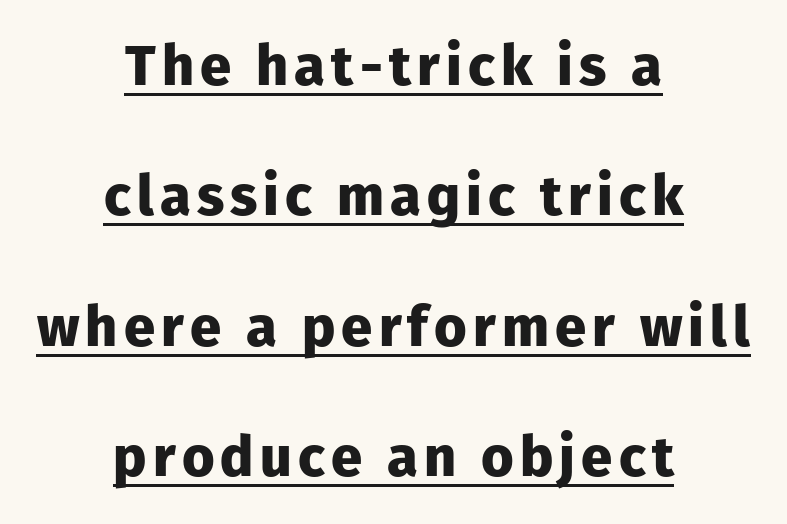
The image shows 56 px heavy sans-serif type, upright; set centered, loose line spacing (2.33x), underlined; low stroke contrast and a medium x-height.
